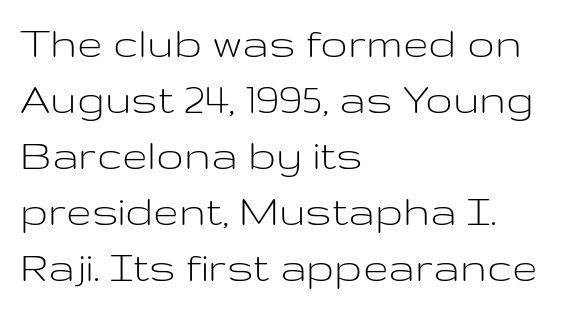
The letters advance in unequal steps, a hallmark of proportional type. What stands out about the letter spacing? Nothing — it is the standard amount. Check the space under the baseline: it is left empty. Font category for this specimen: sans-serif.
